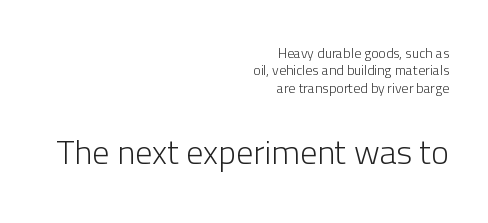
{"serif": "no", "italic": "no", "bold": "no", "weight": "light", "width": "normal", "stroke_contrast": "low", "x_height": "medium", "monospaced": "no", "underline": "no", "align": "right", "line_spacing": "normal", "line_spacing_ratio": 1.25, "letter_spacing": "normal", "letter_spacing_em": 0.0, "larger_block": "second", "size_ratio": 2.43, "glyph_px": 34}
